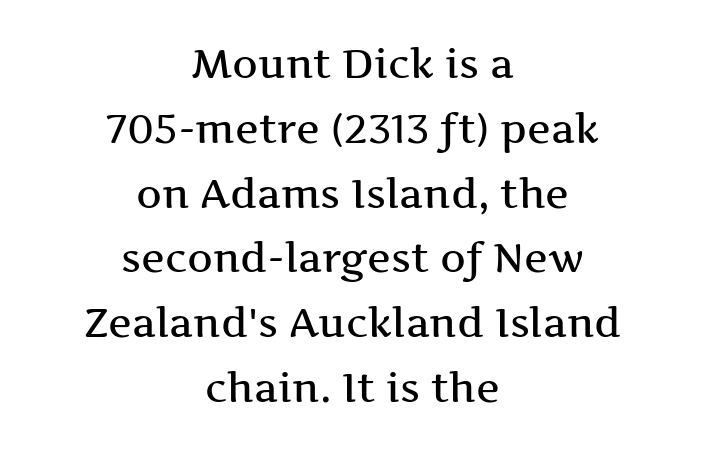
The compositor balanced each line on the midline. Rule under the text: the space is simply empty. Every stem runs plumb, perpendicular to the baseline. Does extra space separate the letters? No, they use regular spacing. Regarding leading, the lines here are spaced in the standard way.
